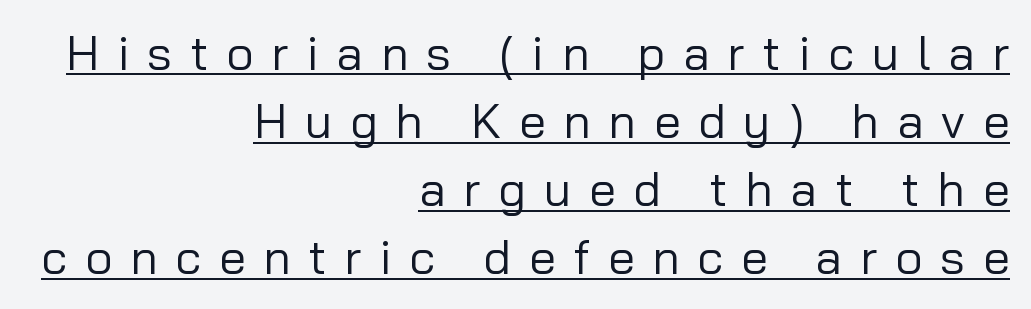
Every character sits straight up, as roman type does. Regarding leading, the lines here are spaced in the standard way. Someone cranked the tracking dial way up on this one. I'd call this a sans setting — the letters go barefoot. Honestly, the underline is the first thing you notice here. This sample is right-justified, so line beginnings fall wherever the words allow.
